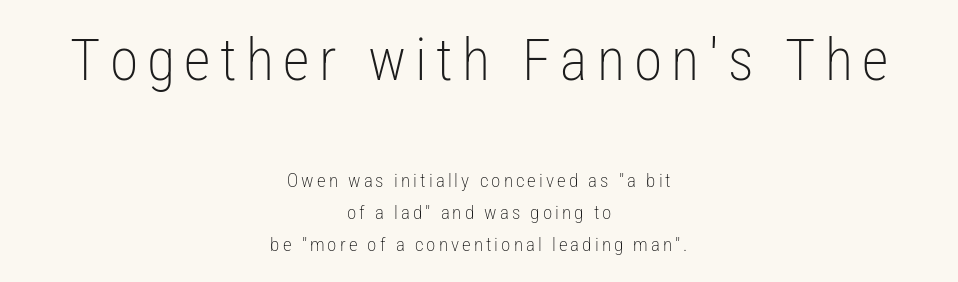
{"serif": "no", "italic": "no", "bold": "no", "weight": "light", "width": "condensed", "stroke_contrast": "low", "x_height": "medium", "monospaced": "no", "underline": "no", "align": "center", "line_spacing": "normal", "line_spacing_ratio": 1.67, "larger_block": "first", "size_ratio": 3.05, "glyph_px": 58}
